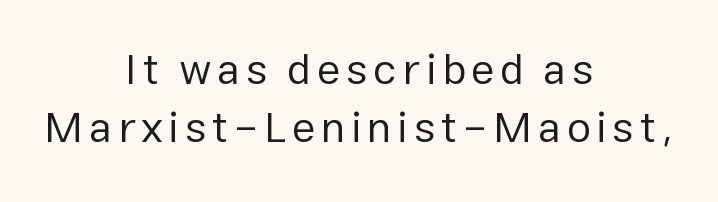
{"serif": "no", "italic": "no", "bold": "no", "weight": "regular", "width": "normal", "stroke_contrast": "low", "x_height": "medium", "monospaced": "no", "underline": "no", "align": "center", "line_spacing": "normal", "line_spacing_ratio": 1.35, "glyph_px": 43}
